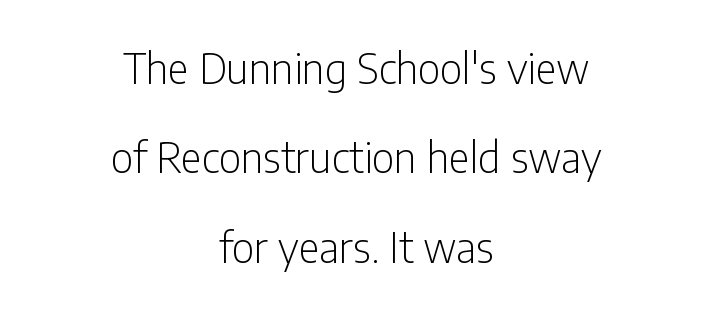
Q: Is the text bold? A: No.
Q: Is the text italic (slanted)? A: No, it is upright.
Q: Is the typeface a serif or a sans-serif typeface? A: Sans-serif.
Q: Is the text underlined? A: No.
Q: How is the paragraph aligned? A: Centered.
Q: Is the spacing between letters normal or unusually wide? A: Normal.
Q: Is the spacing between lines tight, normal or loose? A: Loose.
Q: Width (condensed, normal, or wide)? A: Condensed.
Q: Stroke contrast? A: Low.
Q: x-height? A: Medium.
Q: Monospaced? A: No.
